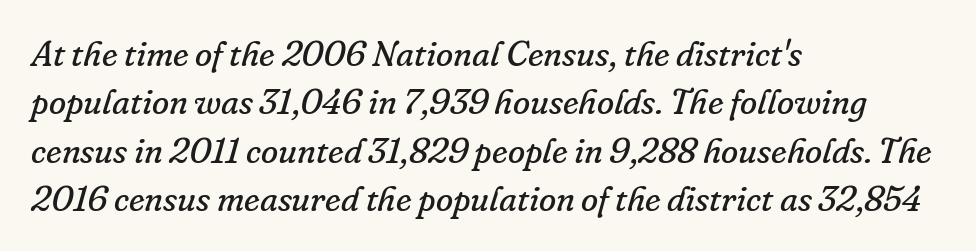
{"serif": "yes", "italic": "yes", "lean": "right", "slant_degrees": 16, "bold": "no", "weight": "regular", "width": "normal", "stroke_contrast": "low", "x_height": "small", "monospaced": "no", "underline": "no", "align": "left", "line_spacing": "normal", "line_spacing_ratio": 1.38, "letter_spacing": "normal", "letter_spacing_em": 0.0, "glyph_px": 35}
